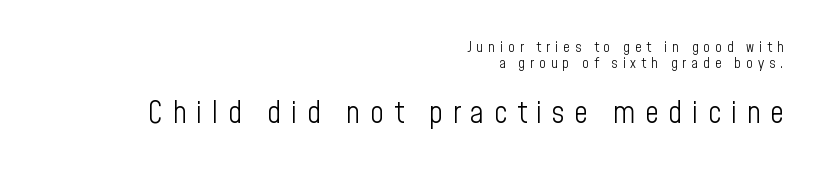
Q: Is the text bold? A: No.
Q: Is the text italic (slanted)? A: No, it is upright.
Q: Is the typeface a serif or a sans-serif typeface? A: Sans-serif.
Q: Is the text underlined? A: No.
Q: How is the paragraph aligned? A: Right-aligned.
Q: Is the spacing between letters normal or unusually wide? A: Unusually wide.
Q: Is the spacing between lines tight, normal or loose? A: Tight.
Q: Which block of text is set in a larger size, the first (top) or the second (bottom)? A: The second (bottom) one.
Q: Width (condensed, normal, or wide)? A: Condensed.
Q: Stroke contrast? A: Low.
Q: x-height? A: Medium.
Q: Monospaced? A: No.
